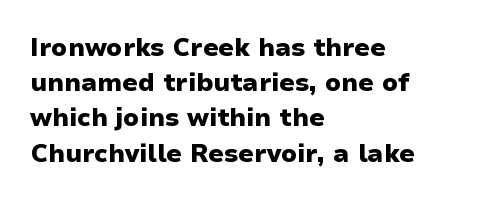
The image shows 25 px bold type, upright; set left-aligned, normal line spacing (1.41x), normal letter spacing, not underlined.
